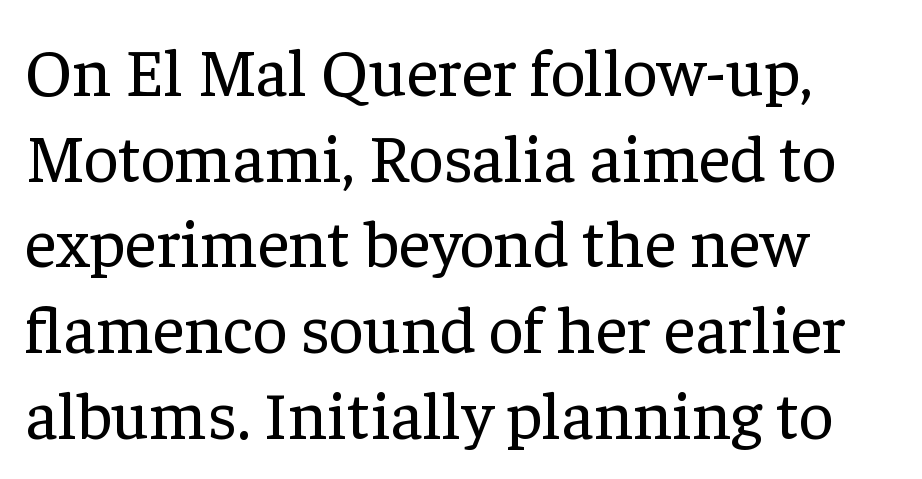
{"serif": "yes", "italic": "no", "bold": "no", "weight": "regular", "width": "normal", "stroke_contrast": "low", "x_height": "medium", "monospaced": "no", "underline": "no", "align": "left", "line_spacing": "normal", "line_spacing_ratio": 1.26, "letter_spacing": "normal", "letter_spacing_em": 0.0, "glyph_px": 68}
